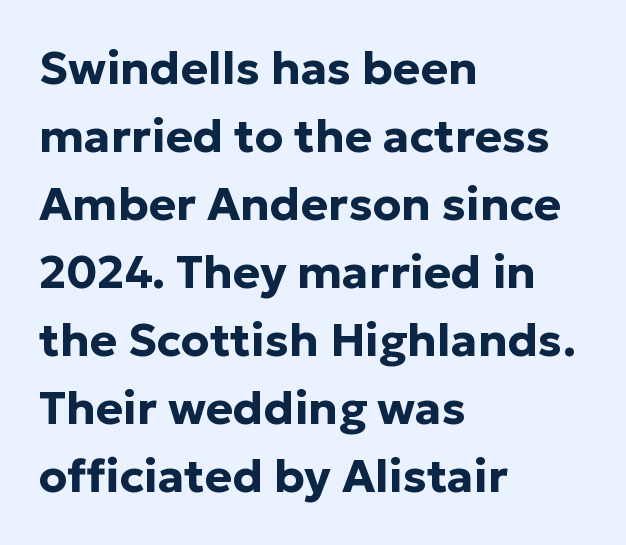
Each line starts at the same left margin while the right side varies. Do the characters align in a grid? No, the font is proportional. Stroke thickness is high; the sample reads as a true bold. You could call the tracking neutral — neither tight nor loose.
